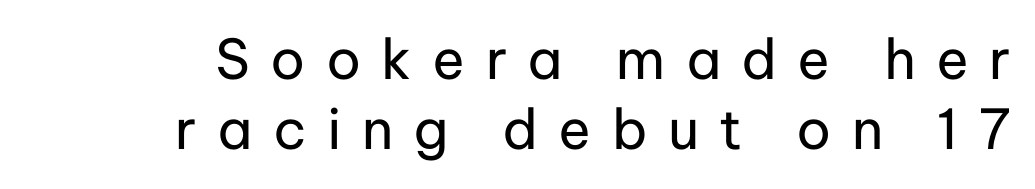
Q: Is the text bold? A: No.
Q: Is the text italic (slanted)? A: No, it is upright.
Q: Is the typeface a serif or a sans-serif typeface? A: Sans-serif.
Q: Is the text underlined? A: No.
Q: How is the paragraph aligned? A: Right-aligned.
Q: Is the spacing between letters normal or unusually wide? A: Unusually wide.
Q: Is the spacing between lines tight, normal or loose? A: Normal.
Q: Width (condensed, normal, or wide)? A: Normal.
Q: Stroke contrast? A: Low.
Q: x-height? A: Medium.
Q: Monospaced? A: No.
